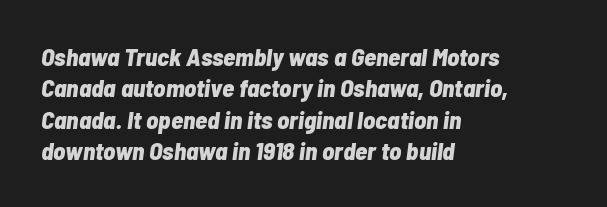
The lines in this sample share a left origin and differ only in where they stop. Strokes here are thick enough to call this a true bold. This sample keeps an unexceptional amount of space between lines. Short note: letters normally spaced. When letters slant like this, we call the style italic. Decoration check: the copy has no underline.
